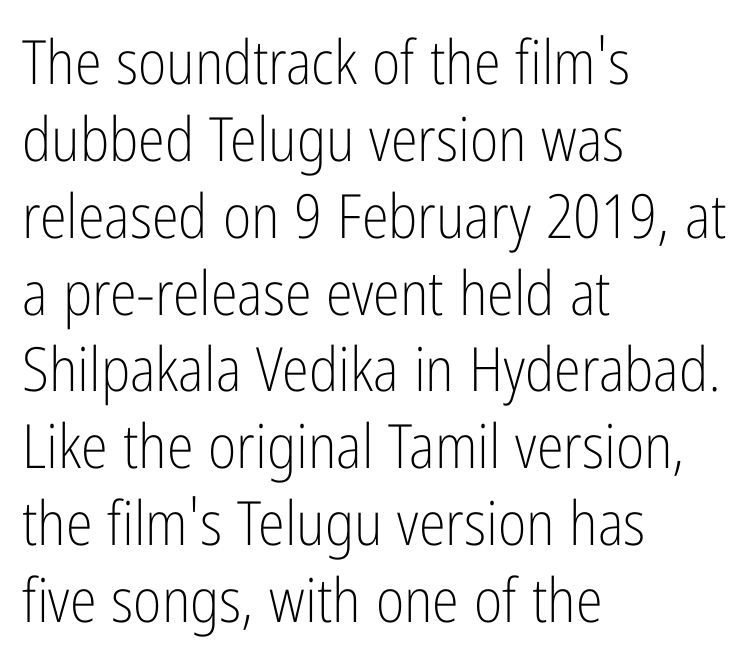
The image shows 61 px light, condensed sans-serif type, upright; set left-aligned, normal line spacing (1.26x), normal letter spacing, not underlined; low stroke contrast and a medium x-height.
